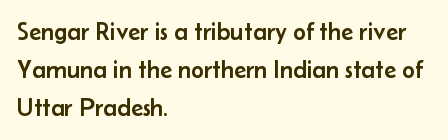
The image shows 25 px text type, upright; set left-aligned, normal line spacing (1.53x), normal letter spacing, not underlined.
